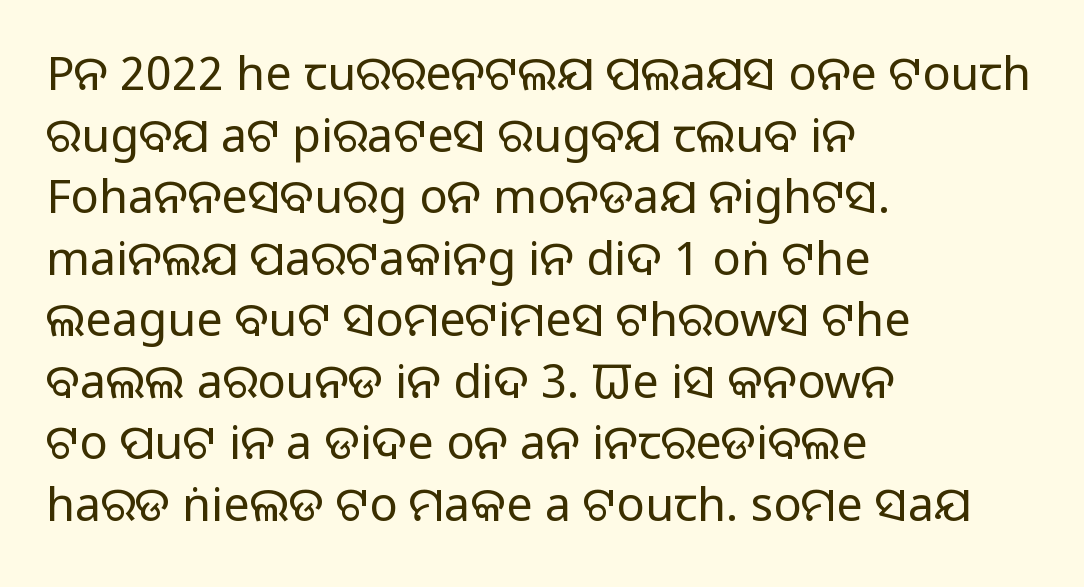
Is the letter spacing exaggerated? No — it looks like the ordinary default. A student would call this left alignment; a typographer would say flush left, rag right. The words here are not underlined. This sample uses a sans-serif face. Notice how the stems are strictly vertical — no italics here.
